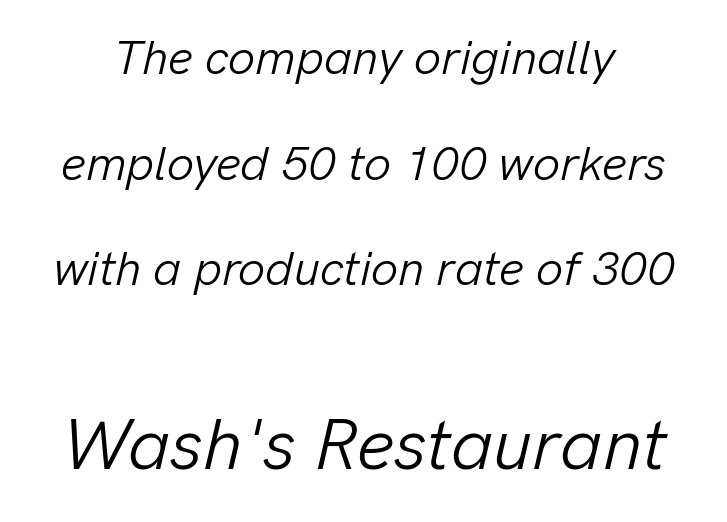
The image shows 72 px light type, italic (leaning right); set loose line spacing (2.2x), normal letter spacing, not underlined; the second (bottom) block is 1.5x larger; low stroke contrast and a medium x-height.
